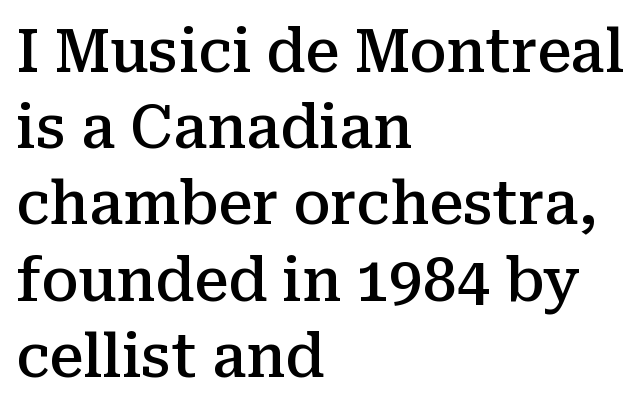
Q: Is the text bold? A: Semi-bold.
Q: Is the text italic (slanted)? A: No, it is upright.
Q: Is the typeface a serif or a sans-serif typeface? A: Serif.
Q: Is the text underlined? A: No.
Q: How is the paragraph aligned? A: Left-aligned.
Q: Is the spacing between letters normal or unusually wide? A: Normal.
Q: Is the spacing between lines tight, normal or loose? A: Normal.
Q: Width (condensed, normal, or wide)? A: Normal.
Q: Stroke contrast? A: Medium.
Q: x-height? A: Medium.
Q: Monospaced? A: No.
